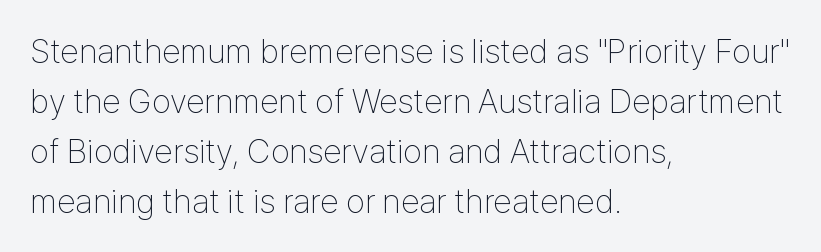
{"serif": "no", "italic": "no", "bold": "no", "weight": "thin", "width": "condensed", "stroke_contrast": "low", "x_height": "medium", "monospaced": "no", "underline": "no", "align": "left", "line_spacing": "normal", "line_spacing_ratio": 1.47, "letter_spacing": "normal", "letter_spacing_em": 0.0, "glyph_px": 34}
